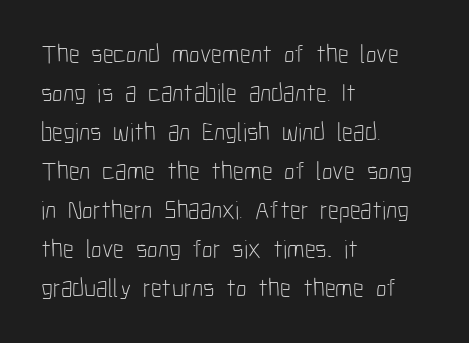
{"italic": "no", "bold": "no", "underline": "no", "align": "left", "line_spacing": "normal", "line_spacing_ratio": 1.5, "letter_spacing": "normal", "letter_spacing_em": 0.0, "glyph_px": 26}
